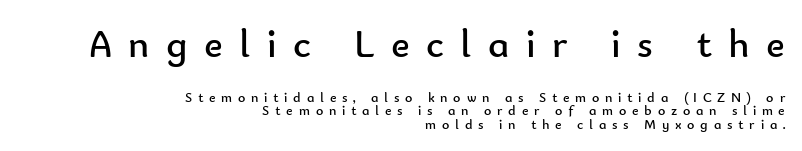
Where is the straight margin? On the right. Unbolded letterforms with no extra heft. This sample has the flowing, uneven cadence of proportional lettering. The letters are spread apart with noticeably loose tracking. Nope, no serifs anywhere on these letters.
